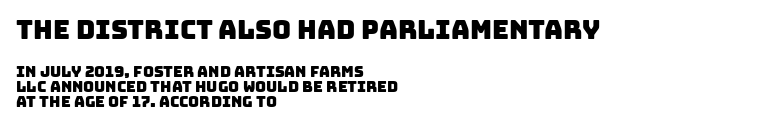
{"underline": "no", "align": "left", "line_spacing": "tight", "line_spacing_ratio": 1.03, "letter_spacing": "normal", "letter_spacing_em": 0.0, "larger_block": "first", "size_ratio": 1.73, "glyph_px": 26}
